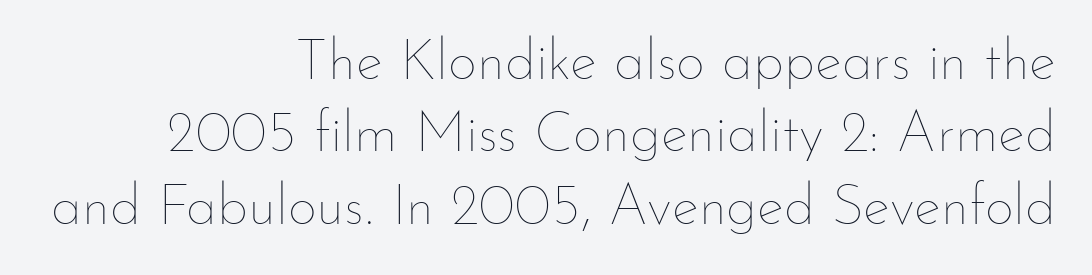
The image shows 57 px thin type, upright; set right-aligned, normal line spacing (1.27x), normal letter spacing, not underlined; low stroke contrast and a small x-height.
